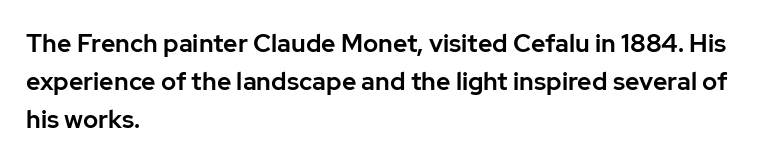
{"italic": "no", "underline": "no", "align": "left", "line_spacing": "normal", "line_spacing_ratio": 1.53, "letter_spacing": "normal", "letter_spacing_em": 0.0, "glyph_px": 25}
